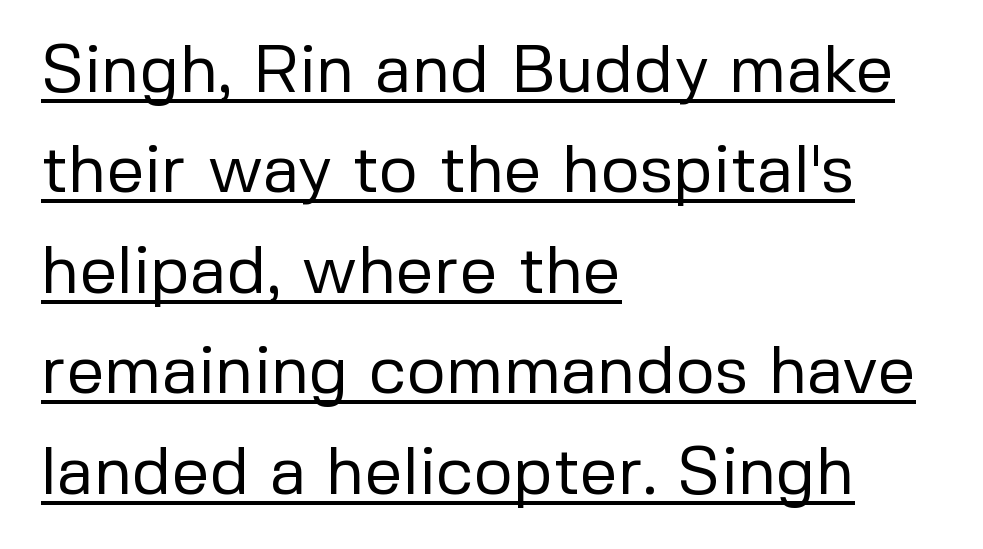
Quick note: interline space is typical. The rendered words wear a rule along their underside. Here the designer chose a conventional face with non-uniform glyph widths. The font is comparable to plain body text, perhaps lighter.
